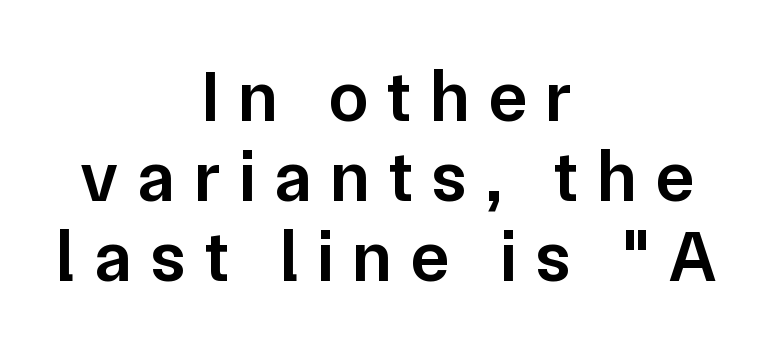
The image shows 72 px semibold sans-serif type, upright; set centered, tight line spacing (1.11x), unusually wide letter spacing (+0.26 em), not underlined; low stroke contrast and a medium x-height.
